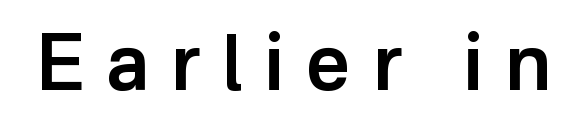
{"serif": "no", "italic": "no", "bold": "semi", "weight": "semibold", "width": "normal", "stroke_contrast": "low", "x_height": "medium", "monospaced": "no", "underline": "no", "letter_spacing": "wide", "letter_spacing_em": 0.28, "glyph_px": 78}
